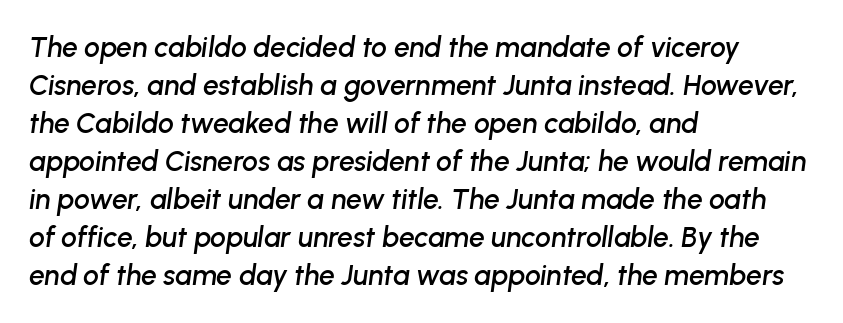
Q: Is the text italic (slanted)? A: Yes, it leans right by about 8 degrees.
Q: Is the text underlined? A: No.
Q: How is the paragraph aligned? A: Left-aligned.
Q: Is the spacing between letters normal or unusually wide? A: Normal.
Q: Is the spacing between lines tight, normal or loose? A: Normal.
Q: Width (condensed, normal, or wide)? A: Normal.
Q: Stroke contrast? A: Low.
Q: x-height? A: Medium.
Q: Monospaced? A: No.
